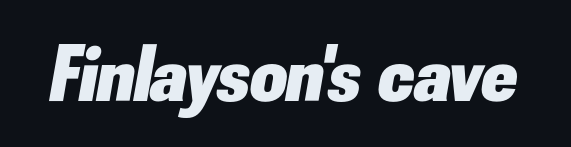
{"italic": "yes", "lean": "right", "slant_degrees": 10, "bold": "yes", "weight": "heavy", "width": "normal", "stroke_contrast": "low", "x_height": "small", "monospaced": "no", "underline": "no", "letter_spacing": "normal", "letter_spacing_em": 0.0, "glyph_px": 80}
